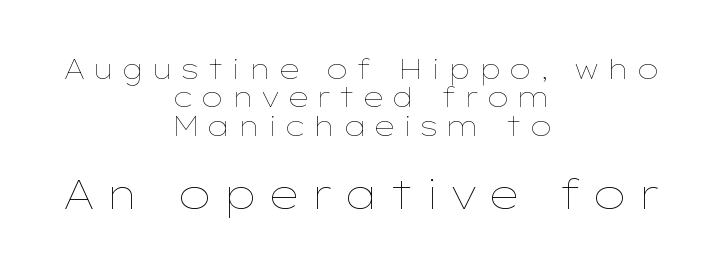
This sample uses an upright cut, with every glyph sitting square on the baseline. The vertical gap from one line to the next is small. The weight would be labelled regular, book, light, or lighter still. Spacing between characters has been opened up far beyond the box default.
